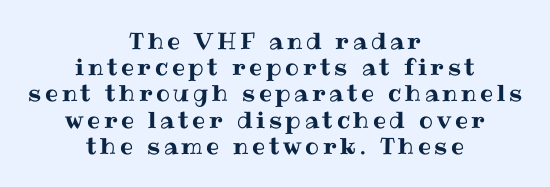
It's the straight-up-and-down kind of type. A centered setting, common on invitations and titles, is used for this passage. Students, observe: this is what under-led, compact text looks like. The words here are not underlined.
